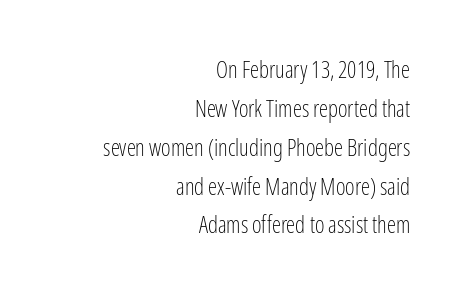
Q: Is the text bold? A: No.
Q: Is the text italic (slanted)? A: No, it is upright.
Q: Is the text underlined? A: No.
Q: How is the paragraph aligned? A: Right-aligned.
Q: Is the spacing between letters normal or unusually wide? A: Normal.
Q: Is the spacing between lines tight, normal or loose? A: Normal.
